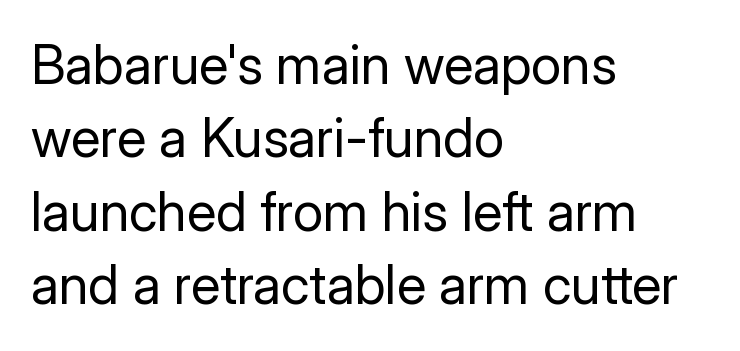
{"serif": "no", "italic": "no", "bold": "no", "weight": "regular", "width": "normal", "stroke_contrast": "low", "x_height": "medium", "monospaced": "no", "underline": "no", "align": "left", "line_spacing": "normal", "line_spacing_ratio": 1.36, "letter_spacing": "normal", "letter_spacing_em": 0.0, "glyph_px": 54}
